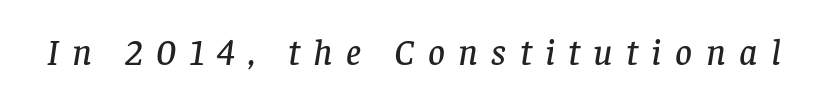
In terms of letterform style, serifs are clearly present. Character widths vary here, with narrow letters taking less room than wide ones. Bare-footed words on every line. The face used here is rendered with a markedly widened letterfit. The letters are slanted; this is an italic face.
